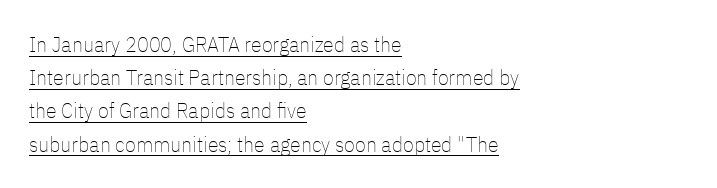
The image shows 22 px text type, upright; set left-aligned, normal line spacing (1.51x), normal letter spacing, underlined.
